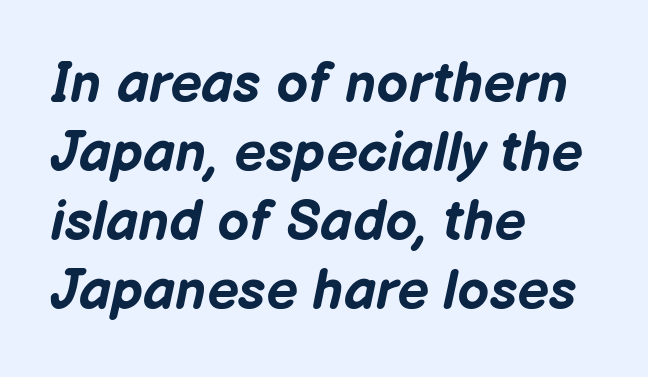
The image shows 56 px bold type, italic (leaning right); set left-aligned, line spacing 1.23x, normal letter spacing, not underlined; low stroke contrast and a medium x-height.
